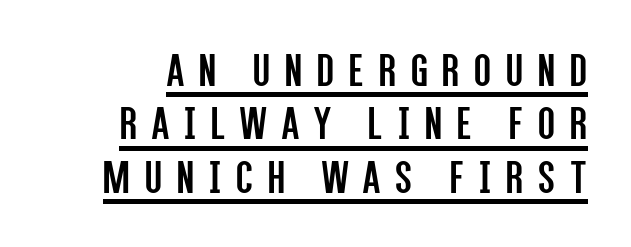
Q: Is the text bold? A: No.
Q: Is the text italic (slanted)? A: No, it is upright.
Q: Is the typeface a serif or a sans-serif typeface? A: Sans-serif.
Q: Is the text underlined? A: Yes.
Q: Is the spacing between letters normal or unusually wide? A: Unusually wide.
Q: Is the spacing between lines tight, normal or loose? A: Tight.
Q: Width (condensed, normal, or wide)? A: Condensed.
Q: Stroke contrast? A: Low.
Q: x-height? A: Large.
Q: Monospaced? A: No.
